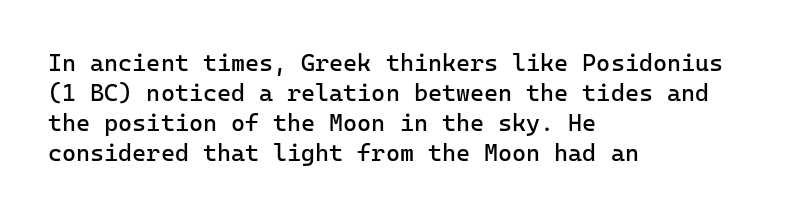
The image shows 24 px text type, upright; set left-aligned, normal line spacing (1.25x), normal letter spacing, not underlined.
